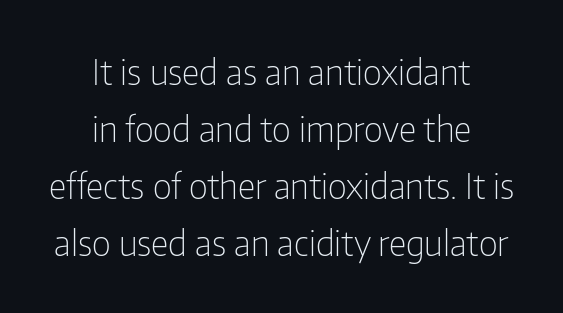
The image shows 35 px light, condensed sans-serif type, upright; set centered, normal line spacing (1.63x), normal letter spacing, not underlined; low stroke contrast and a medium x-height.
